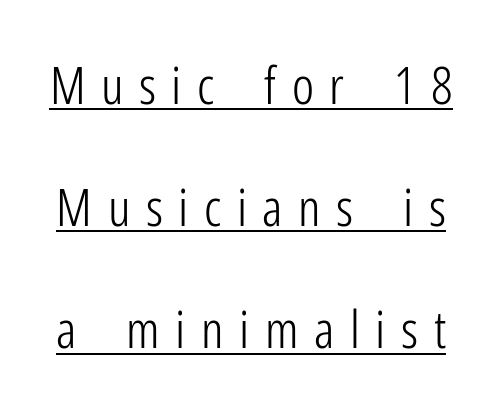
Is the stroke heavy? The answer is a plain regular-or-lighter. Italic? Not at all — the glyphs are vertical. Is there an underline? Yes — a line sits under the letters. Does extra space separate the letters? Yes, quite a lot of it. The letters advance in unequal steps, a hallmark of proportional type. Line spacing here is loose.
